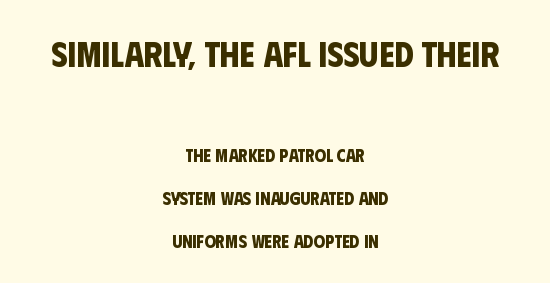
{"serif": "no", "bold": "yes", "weight": "bold", "width": "condensed", "stroke_contrast": "low", "x_height": "large", "monospaced": "no", "underline": "no", "align": "center", "line_spacing": "loose", "line_spacing_ratio": 2.39, "letter_spacing": "normal", "letter_spacing_em": 0.0, "larger_block": "first", "size_ratio": 1.94, "glyph_px": 35}
